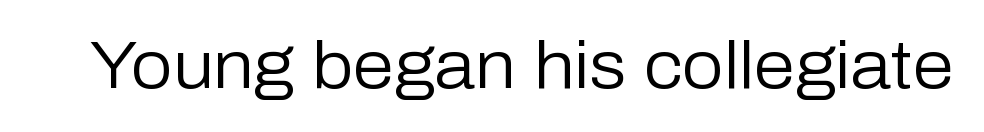
{"serif": "no", "italic": "no", "bold": "no", "weight": "regular", "width": "normal", "stroke_contrast": "low", "x_height": "medium", "monospaced": "no", "underline": "no", "letter_spacing": "normal", "letter_spacing_em": 0.0, "glyph_px": 66}
